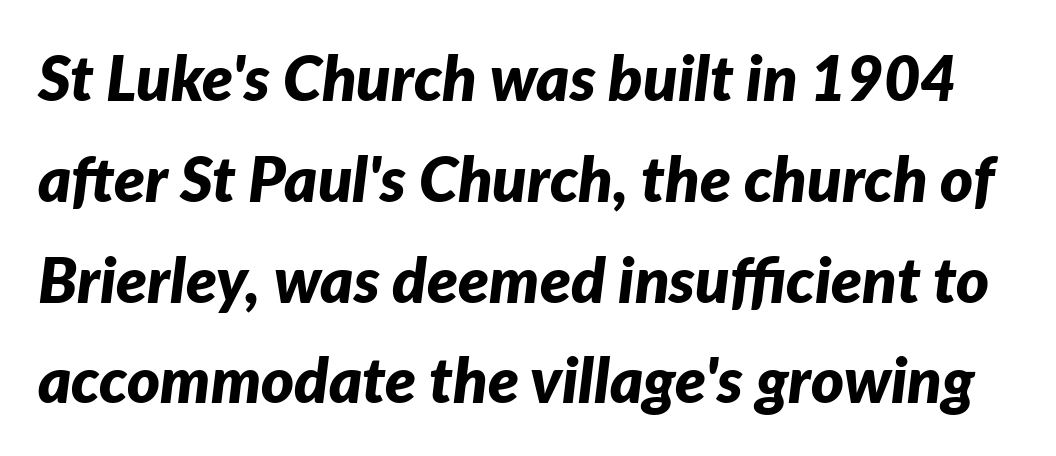
Q: Is the text bold? A: Yes.
Q: Is the text italic (slanted)? A: Yes, it leans right by about 7 degrees.
Q: Is the text underlined? A: No.
Q: Is the spacing between letters normal or unusually wide? A: Normal.
Q: Is the spacing between lines tight, normal or loose? A: Normal.
Q: Width (condensed, normal, or wide)? A: Normal.
Q: Stroke contrast? A: Low.
Q: x-height? A: Medium.
Q: Monospaced? A: No.
